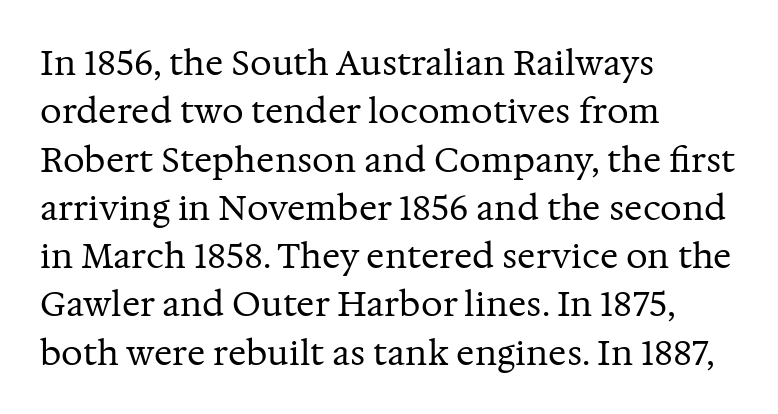
{"serif": "yes", "italic": "no", "bold": "no", "weight": "regular", "width": "normal", "stroke_contrast": "medium", "x_height": "medium", "monospaced": "no", "underline": "no", "align": "left", "line_spacing": "normal", "line_spacing_ratio": 1.42, "letter_spacing": "normal", "letter_spacing_em": 0.0, "glyph_px": 34}
